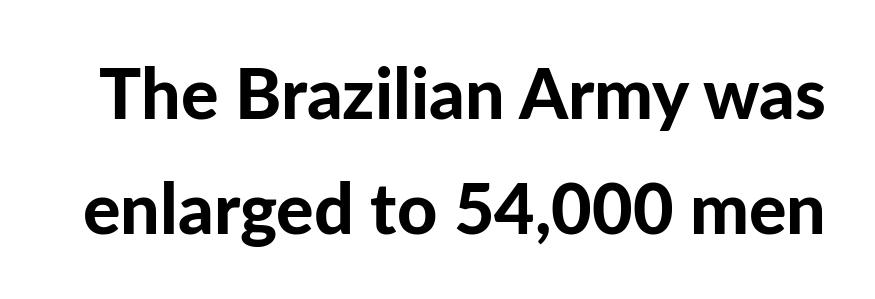
Q: Is the text bold? A: Yes.
Q: Is the text italic (slanted)? A: No, it is upright.
Q: Is the typeface a serif or a sans-serif typeface? A: Sans-serif.
Q: Is the text underlined? A: No.
Q: Is the spacing between letters normal or unusually wide? A: Normal.
Q: Is the spacing between lines tight, normal or loose? A: Normal.
Q: Width (condensed, normal, or wide)? A: Normal.
Q: Stroke contrast? A: Low.
Q: x-height? A: Medium.
Q: Monospaced? A: No.
